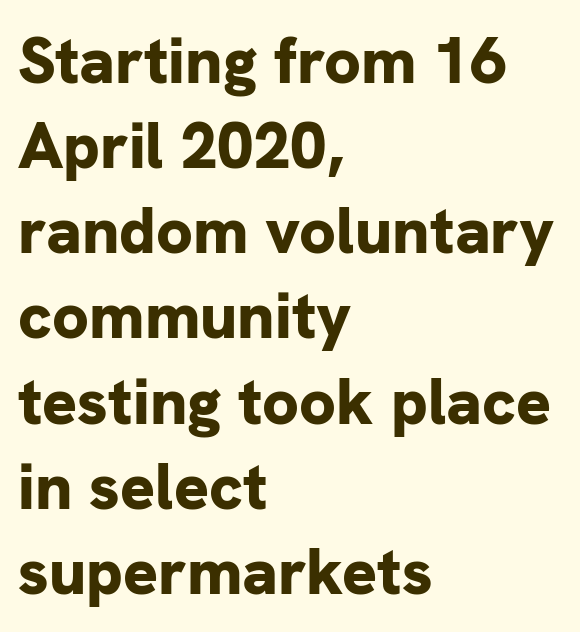
The image shows 65 px bold sans-serif type, upright; set left-aligned, normal line spacing (1.31x), normal letter spacing, not underlined; low stroke contrast and a medium x-height.
